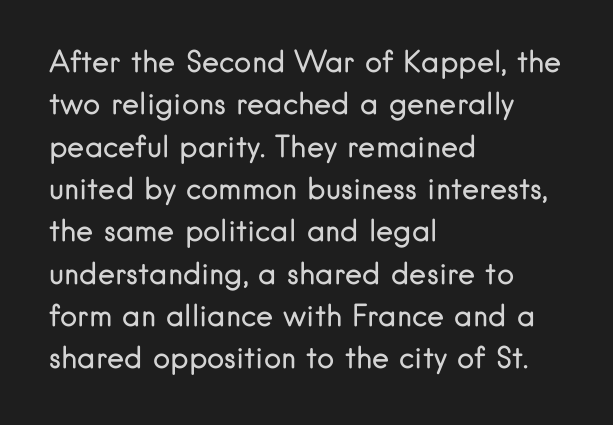
Style check: upright. Character widths vary here, with narrow letters taking less room than wide ones. Leftover space on each line is placed entirely after the last word. Lines of text with bare space underneath. Notice how descenders clear the ascenders below comfortably — that's standard leading. Nothing heavy about these letters — not bold at all.
